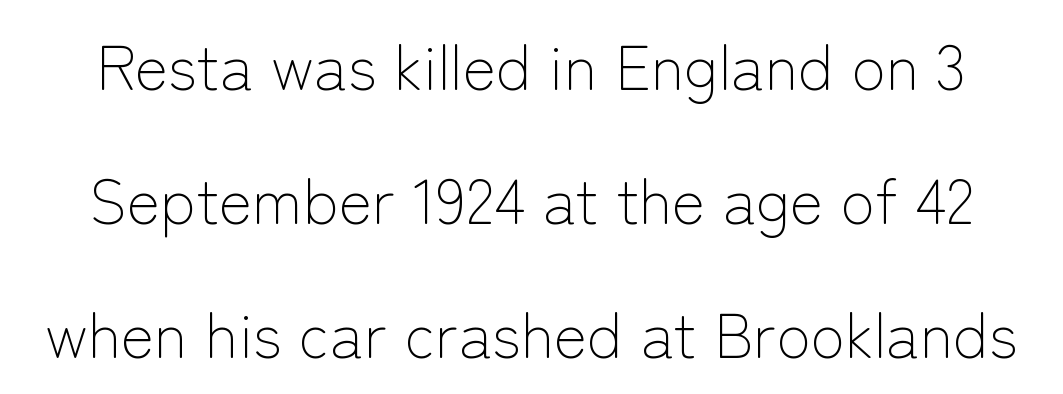
Q: Is the text bold? A: No.
Q: Is the text italic (slanted)? A: No, it is upright.
Q: Is the typeface a serif or a sans-serif typeface? A: Sans-serif.
Q: Is the text underlined? A: No.
Q: Is the spacing between letters normal or unusually wide? A: Normal.
Q: Is the spacing between lines tight, normal or loose? A: Loose.
Q: Width (condensed, normal, or wide)? A: Normal.
Q: Stroke contrast? A: Low.
Q: x-height? A: Medium.
Q: Monospaced? A: No.
